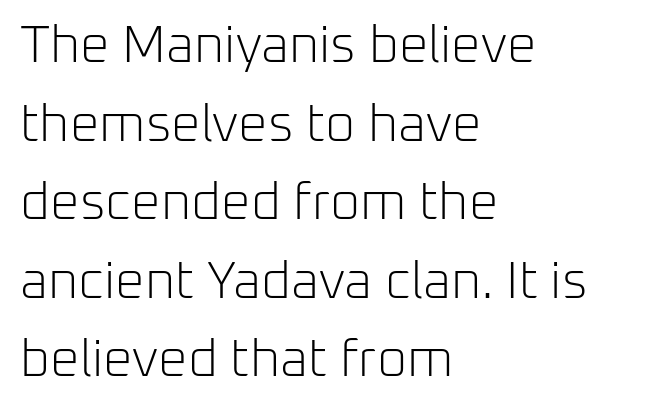
{"serif": "no", "italic": "no", "bold": "no", "weight": "light", "width": "normal", "stroke_contrast": "low", "x_height": "medium", "monospaced": "no", "underline": "no", "align": "left", "line_spacing": "normal", "line_spacing_ratio": 1.51, "letter_spacing": "normal", "letter_spacing_em": 0.0, "glyph_px": 52}
